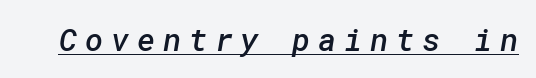
{"serif": "no", "bold": "semi", "weight": "semibold", "width": "normal", "stroke_contrast": "low", "x_height": "medium", "underline": "yes", "letter_spacing": "wide", "letter_spacing_em": 0.25, "glyph_px": 31}
